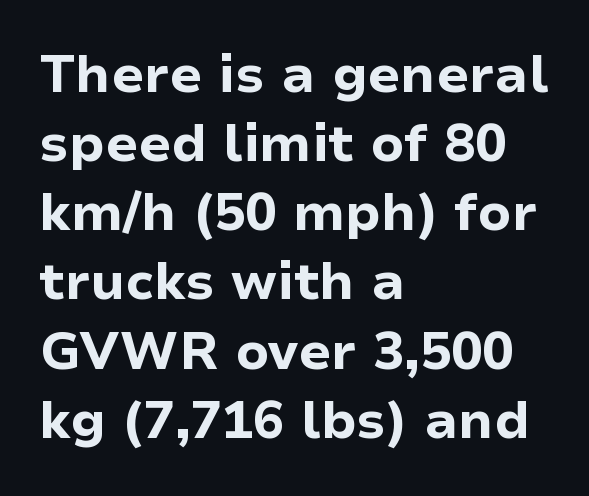
Each word holds together tightly as a unit, with standard inter-letter gaps. Think of a printed novel: that variable character pitch is what you see here. The zone under the glyphs is completely vacant. It's the straight-up-and-down kind of type. Does the copy run flush right? No — it runs flush left. Look at the stroke-to-counter ratio: heavy, a bold.
